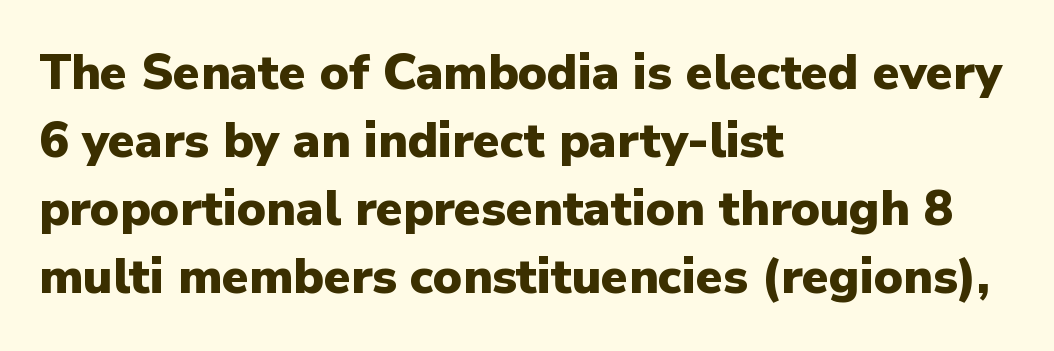
The image shows 49 px heavy sans-serif type, upright; set left-aligned, normal line spacing (1.39x), normal letter spacing, not underlined; low stroke contrast and a medium x-height.
